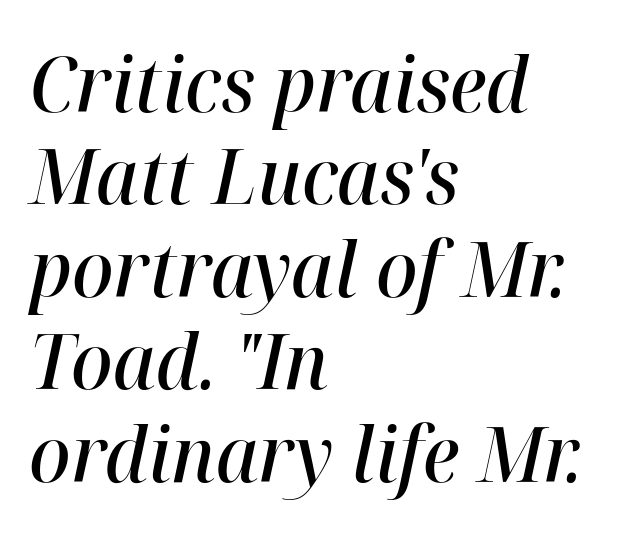
{"italic": "yes", "lean": "right", "slant_degrees": 12, "bold": "semi", "weight": "semibold", "width": "normal", "stroke_contrast": "high", "x_height": "medium", "monospaced": "no", "underline": "no", "align": "left", "line_spacing_ratio": 1.2, "letter_spacing": "normal", "letter_spacing_em": 0.0, "glyph_px": 77}
